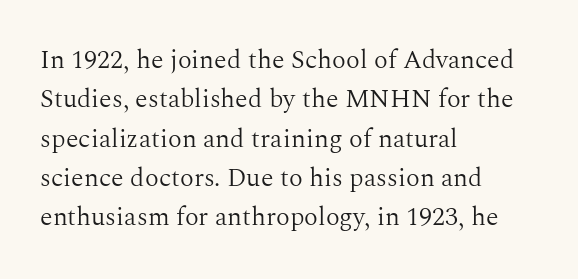
A typesetter would mark this as roman, not italic. Does the leading feel generous? No, just average. The typesetter chose a ragged-right arrangement here. The gaps between neighbouring characters are ordinary and unremarkable. Is this a heavy cut? Hardly; it is regular or lighter. The space directly below the letters is spotless.
